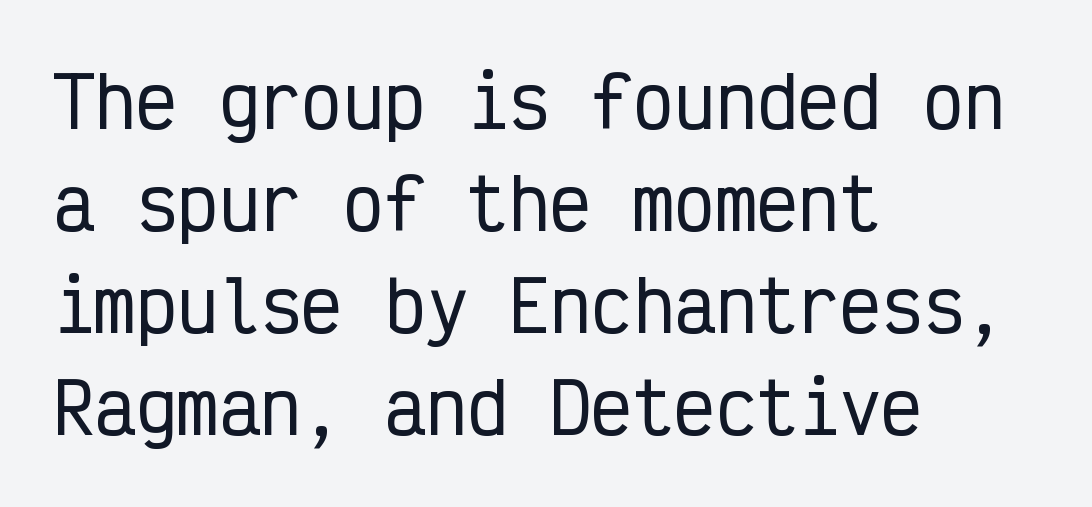
The image shows 69 px condensed sans-serif type, upright, monospaced; set left-aligned, normal line spacing (1.48x), normal letter spacing, not underlined; low stroke contrast and a medium x-height.
